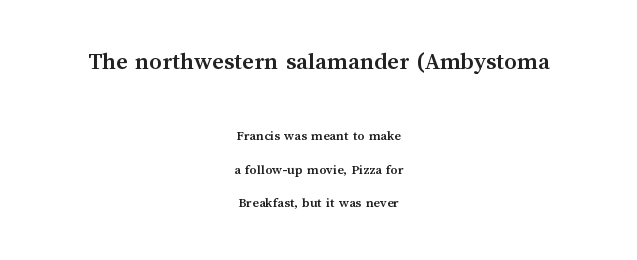
The image shows 25 px bold type, upright; set centered, loose line spacing (2.38x), normal letter spacing, not underlined; the first (top) block is 1.79x larger.
